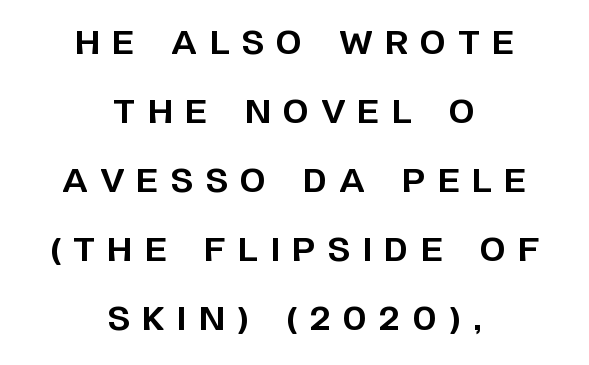
You can tell from the bare stems that sans-serif type was used. Proportional: the letters do not fall into vertical columns. Horizontal bands of white between lines are thick stripes. Stroke thickness is high; the sample reads as a true bold. The string is rendered with underlining switched off.
